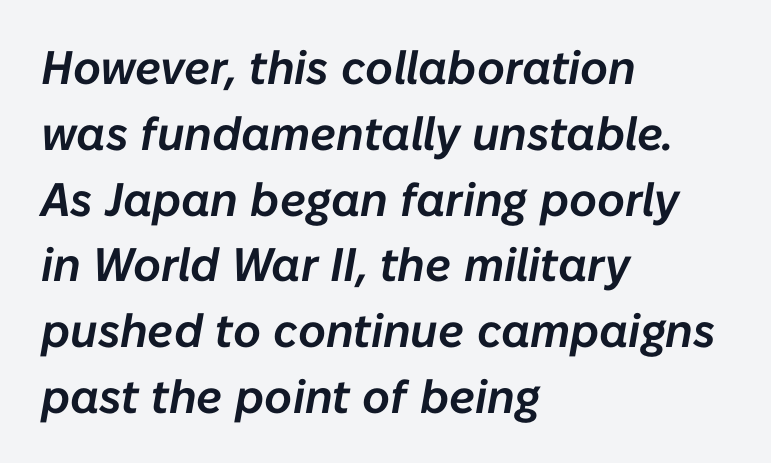
Q: Is the text italic (slanted)? A: Yes, it leans right by about 10 degrees.
Q: Is the text underlined? A: No.
Q: How is the paragraph aligned? A: Left-aligned.
Q: Is the spacing between letters normal or unusually wide? A: Normal.
Q: Is the spacing between lines tight, normal or loose? A: Normal.
Q: Width (condensed, normal, or wide)? A: Normal.
Q: Stroke contrast? A: Low.
Q: x-height? A: Medium.
Q: Monospaced? A: No.
